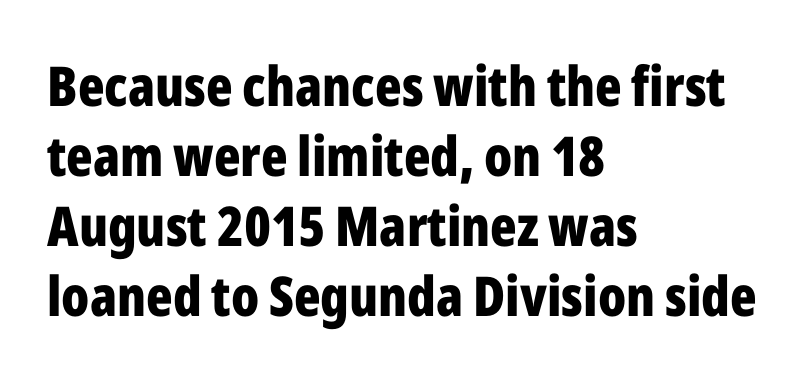
On the weight axis this lands at bold, roughly 700. Compared with a centered layout, this one pins lines to the left instead. Posture: straight, roman, zero tilt. The letters sit at their default tracking, neither squeezed nor spread. Nothing sits at the stroke ends, so this counts as sans-serif. Character widths vary here, with narrow letters taking less room than wide ones.
